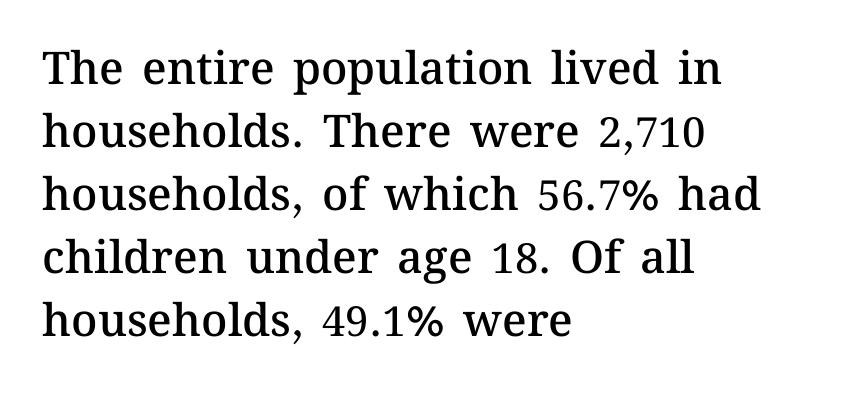
Q: Is the text bold? A: Semi-bold.
Q: Is the text italic (slanted)? A: No, it is upright.
Q: Is the text underlined? A: No.
Q: How is the paragraph aligned? A: Left-aligned.
Q: Is the spacing between letters normal or unusually wide? A: Normal.
Q: Is the spacing between lines tight, normal or loose? A: Normal.
Q: Width (condensed, normal, or wide)? A: Normal.
Q: Stroke contrast? A: Medium.
Q: x-height? A: Medium.
Q: Monospaced? A: No.
